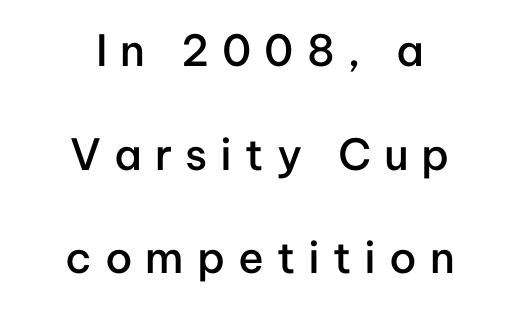
The image shows 43 px semibold sans-serif type, upright; set centered, loose line spacing (2.41x), unusually wide letter spacing (+0.3 em), not underlined; low stroke contrast and a medium x-height.
